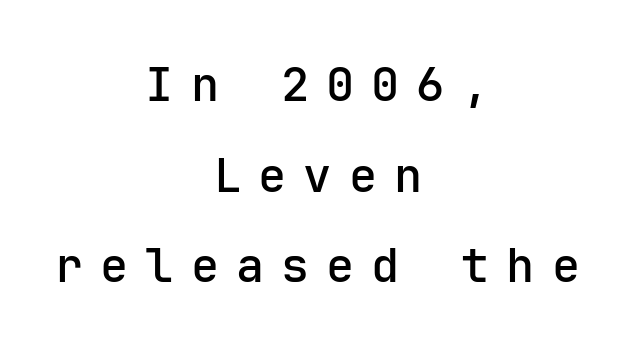
The image shows 47 px semibold sans-serif type, upright; set centered, loose line spacing (1.93x), unusually wide letter spacing (+0.36 em), not underlined; low stroke contrast and a medium x-height.
